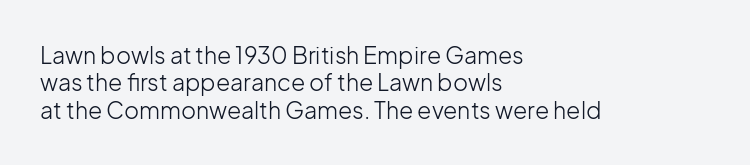
Unlike italic type, these characters show no tilt at all. In terms of letterspacing, this is plain default setting. Decoration check: the copy has no underline. The strokes are not fattened; the text isn't bold. Every row of glyphs begins at an identical x-position on the left.
